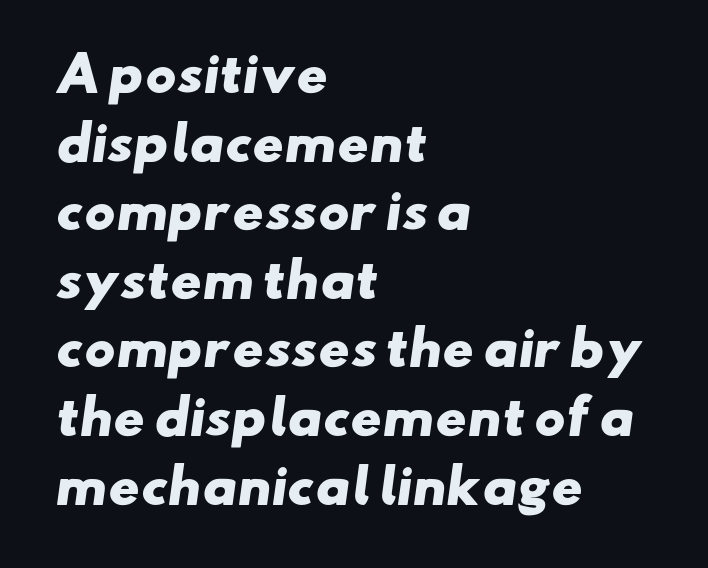
{"serif": "no", "bold": "yes", "weight": "heavy", "width": "wide", "stroke_contrast": "low", "x_height": "small", "monospaced": "no", "underline": "no", "align": "left", "line_spacing": "normal", "line_spacing_ratio": 1.46, "letter_spacing": "normal", "letter_spacing_em": 0.0, "glyph_px": 47}
